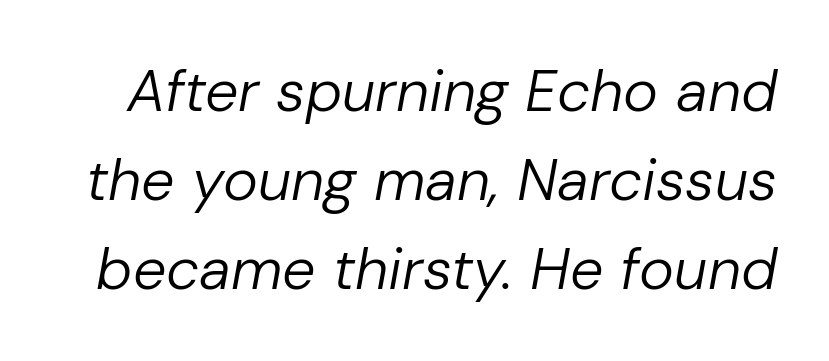
Q: Is the text bold? A: No.
Q: Is the text italic (slanted)? A: Yes, it leans right by about 10 degrees.
Q: Is the text underlined? A: No.
Q: Is the spacing between letters normal or unusually wide? A: Normal.
Q: Is the spacing between lines tight, normal or loose? A: Normal.
Q: Width (condensed, normal, or wide)? A: Normal.
Q: Stroke contrast? A: Low.
Q: x-height? A: Medium.
Q: Monospaced? A: No.
